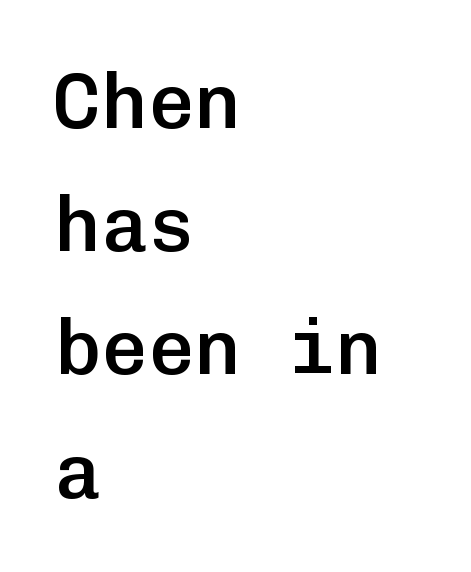
Q: Is the text bold? A: Semi-bold.
Q: Is the text italic (slanted)? A: No, it is upright.
Q: Is the typeface a serif or a sans-serif typeface? A: Sans-serif.
Q: Is the text underlined? A: No.
Q: How is the paragraph aligned? A: Left-aligned.
Q: Is the spacing between letters normal or unusually wide? A: Normal.
Q: Is the spacing between lines tight, normal or loose? A: Normal.
Q: Width (condensed, normal, or wide)? A: Normal.
Q: Stroke contrast? A: Low.
Q: x-height? A: Medium.
Q: Monospaced? A: Yes.
